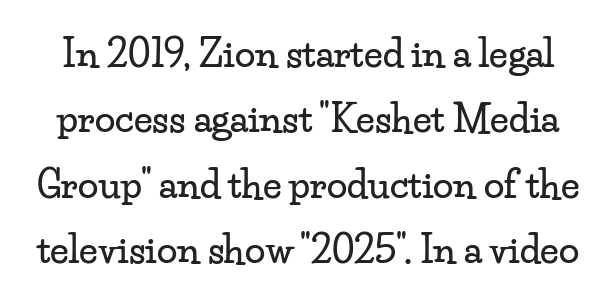
{"serif": "yes", "italic": "no", "width": "wide", "stroke_contrast": "low", "x_height": "small", "monospaced": "no", "underline": "no", "line_spacing_ratio": 1.77, "letter_spacing": "normal", "letter_spacing_em": 0.0, "glyph_px": 37}
